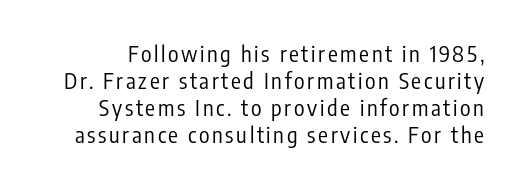
Nope, not italic — everything's standing straight. Descender tails drop into unmarked territory. These glyphs show unthickened strokes, regular width or finer.
